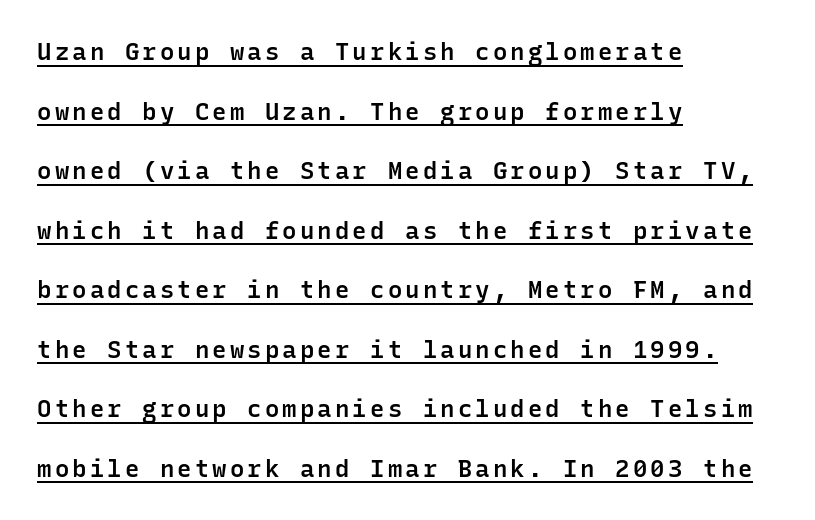
Q: Is the text bold? A: Semi-bold.
Q: Is the text italic (slanted)? A: No, it is upright.
Q: Is the text underlined? A: Yes.
Q: How is the paragraph aligned? A: Left-aligned.
Q: Is the spacing between lines tight, normal or loose? A: Loose.
